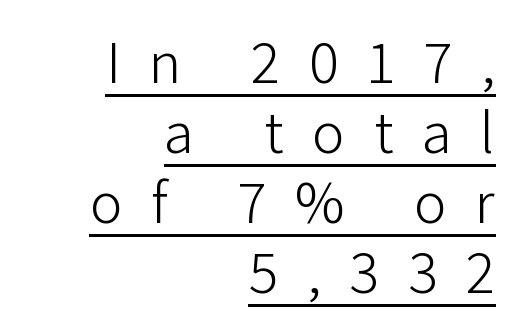
The image shows 61 px light sans-serif type, upright; set right-aligned, tight line spacing (1.15x), unusually wide letter spacing (+0.47 em), underlined; low stroke contrast and a medium x-height.
